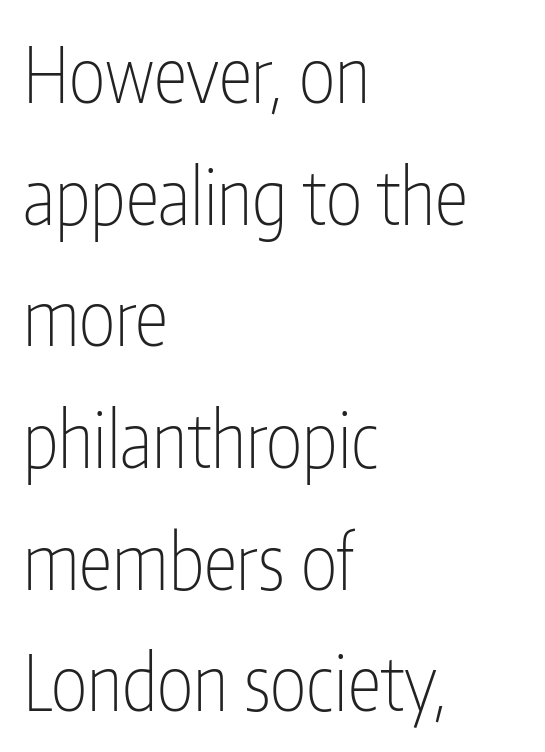
Default kerning and tracking; the words read as compact shapes. The typesetting does not lean heavy: it is not bold. Plain, unruled lines of type. The rag falls on the right side of this text block. Proportional: the letters do not fall into vertical columns.
